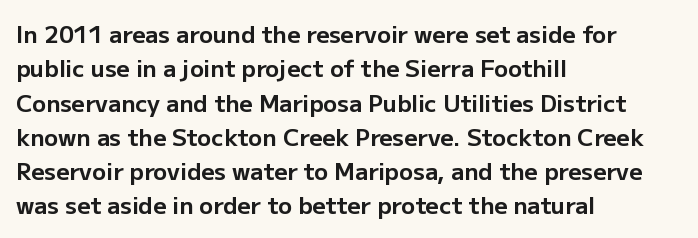
Q: Is the text bold? A: Yes.
Q: Is the text italic (slanted)? A: No, it is upright.
Q: Is the text underlined? A: No.
Q: How is the paragraph aligned? A: Left-aligned.
Q: Is the spacing between letters normal or unusually wide? A: Normal.
Q: Is the spacing between lines tight, normal or loose? A: Normal.
